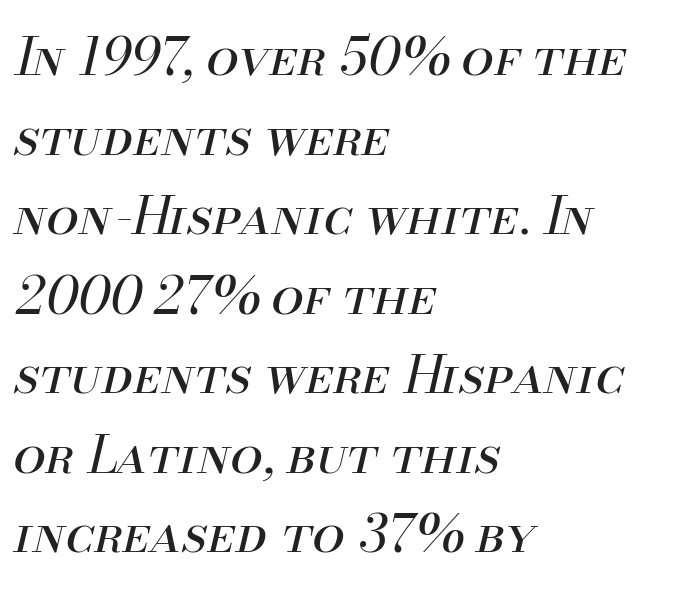
The image shows 52 px regular-weight type, italic (leaning right); set left-aligned, normal line spacing (1.53x), normal letter spacing, not underlined; medium stroke contrast and a small x-height.
